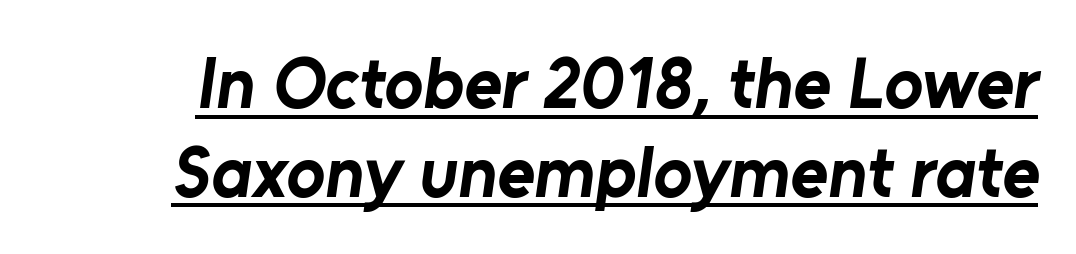
No feet cap the strokes, marking this as sans-serif type. Each line of the rendering has a horizontal stroke beneath the glyphs. The font is running at its bold setting. Here the glyphs are tracked normally, forming tight word shapes.
